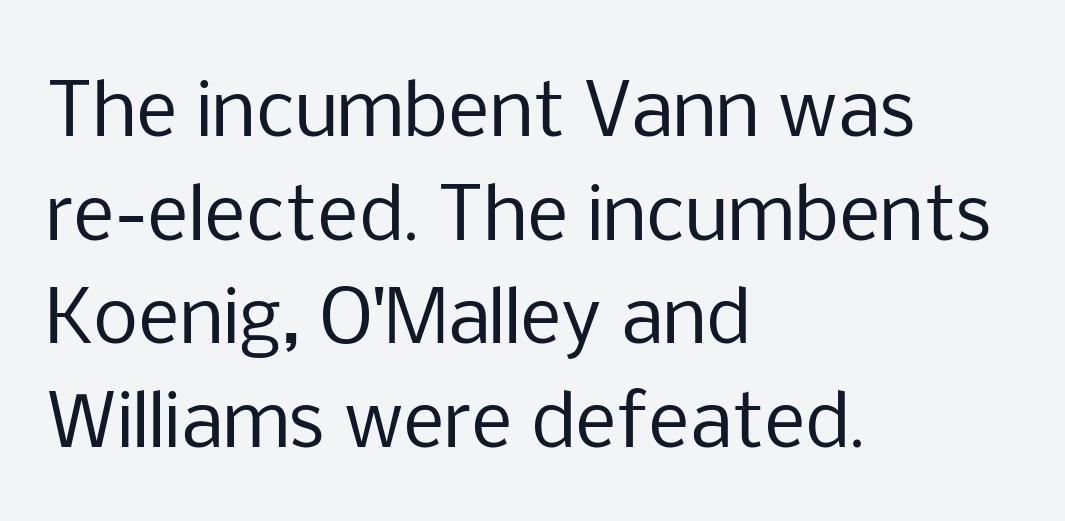
This sample uses an upright cut, with every glyph sitting square on the baseline. The weight tops out at a normal text grade. The passage shown is typed in a proportional face where columns would drift. One glance says typical: line gaps are just what's usual. A sans-serif font was chosen for this passage. Quick note: underline off.
